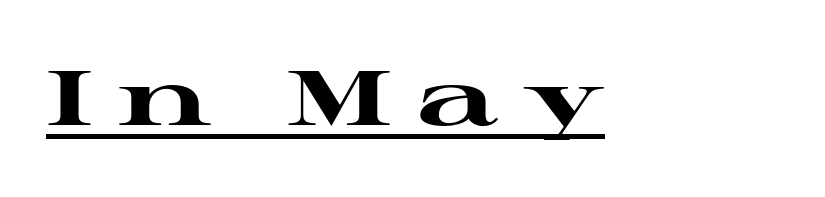
The designer went with a serif here, giving each stem small feet. Letter spacing: wide. Varying glyph widths throughout — classic text-font behaviour. Bold? Absolutely — the strokes are thick and heavy. These lines were composed using upright roman letters. A continuous stroke trails under the words, as in a hyperlink.
